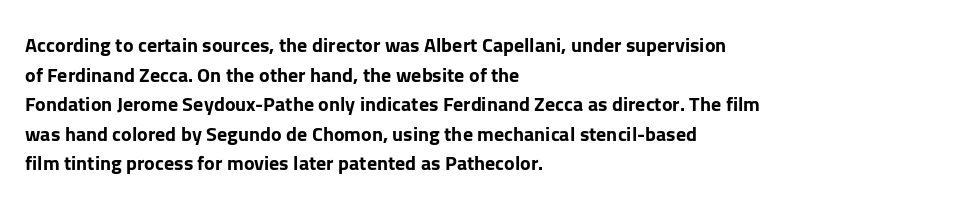
Q: Is the text bold? A: Yes.
Q: Is the text italic (slanted)? A: No, it is upright.
Q: Is the text underlined? A: No.
Q: How is the paragraph aligned? A: Left-aligned.
Q: Is the spacing between letters normal or unusually wide? A: Normal.
Q: Is the spacing between lines tight, normal or loose? A: Normal.
